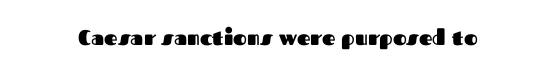
The letterforms sit shoulder to shoulder at normal distance. These lines were composed using upright roman letters. Check the space under the baseline: it is left empty. The sample has been set heavy, in full bold.
